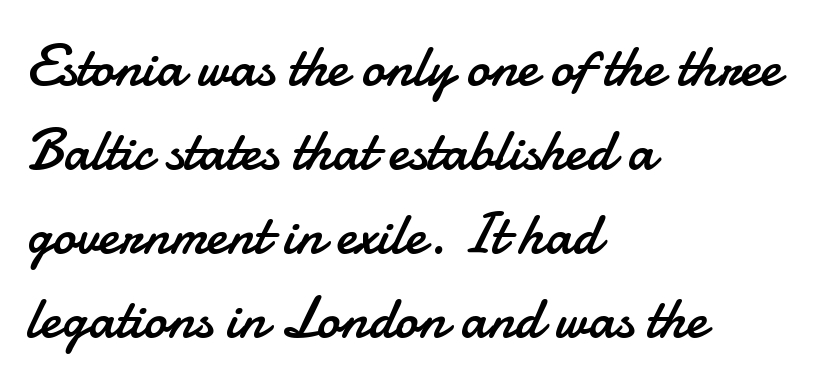
Reading down the column, the eye jumps a familiar distance to each next line. Note the varied advance widths — an 'i' is clearly narrower than an 'm'. Underlining? Definitely not there. The rag falls on the right side of this text block. This sample uses a sans-serif face.
